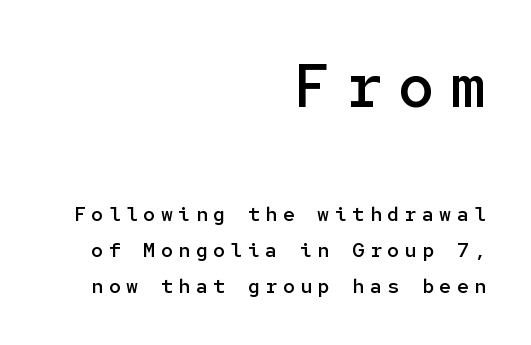
{"serif": "no", "italic": "no", "bold": "semi", "weight": "semibold", "width": "normal", "stroke_contrast": "low", "x_height": "medium", "monospaced": "yes", "underline": "no", "align": "right", "line_spacing_ratio": 1.79, "letter_spacing": "wide", "letter_spacing_em": 0.27, "larger_block": "first", "size_ratio": 3.0, "glyph_px": 60}
